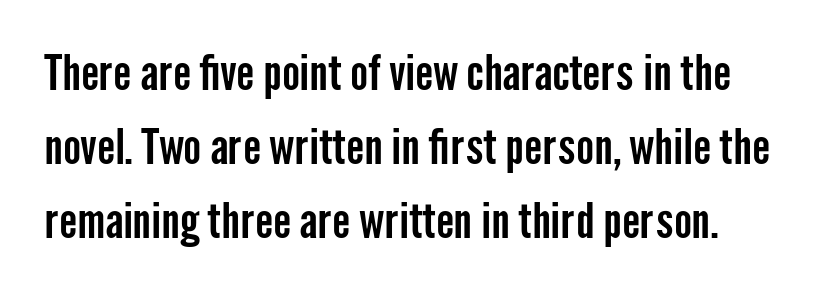
The image shows 48 px condensed sans-serif type, upright; set normal line spacing (1.54x), normal letter spacing, not underlined; low stroke contrast and a medium x-height.
